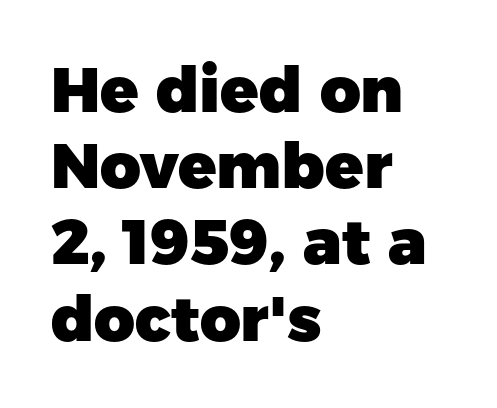
The rendering keeps characters at their native spacing. This rendering features lettering with no underline. The passage is arranged the way most books set body copy — flush left. These lines carry a lot of weight — the face is fully bold. Spacing verdict: proportional, widths tailored to each character. Does the type have serifs? No, each stem ends abruptly.
